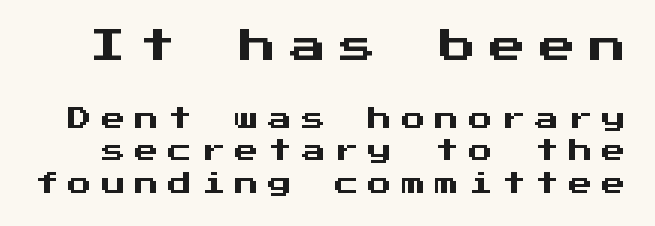
Q: Is the text italic (slanted)? A: No, it is upright.
Q: Is the typeface a serif or a sans-serif typeface? A: Sans-serif.
Q: Is the text underlined? A: No.
Q: Is the spacing between letters normal or unusually wide? A: Unusually wide.
Q: Is the spacing between lines tight, normal or loose? A: Normal.
Q: Which block of text is set in a larger size, the first (top) or the second (bottom)? A: The first (top) one.
Q: Width (condensed, normal, or wide)? A: Normal.
Q: Stroke contrast? A: Medium.
Q: x-height? A: Medium.
Q: Monospaced? A: Yes.
